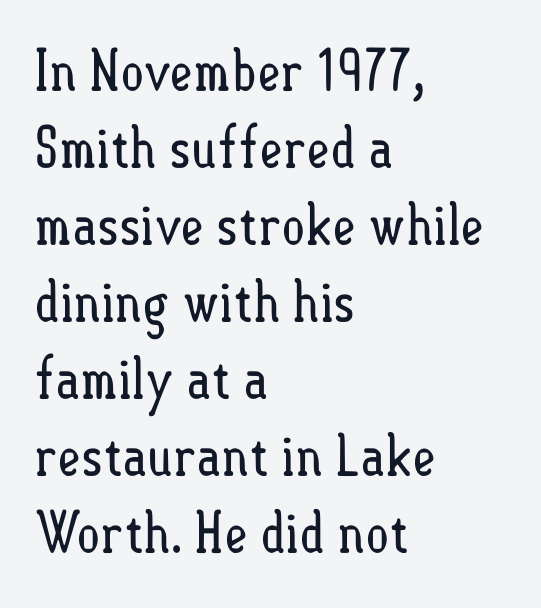
Q: Is the text bold? A: No.
Q: Is the text italic (slanted)? A: No, it is upright.
Q: Is the text underlined? A: No.
Q: How is the paragraph aligned? A: Left-aligned.
Q: Is the spacing between letters normal or unusually wide? A: Normal.
Q: Is the spacing between lines tight, normal or loose? A: Normal.
Q: Width (condensed, normal, or wide)? A: Condensed.
Q: Stroke contrast? A: Low.
Q: x-height? A: Small.
Q: Monospaced? A: No.
